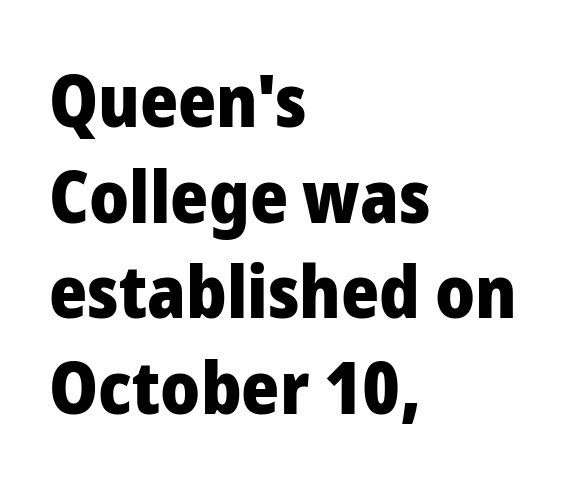
The image shows 73 px heavy sans-serif type, upright; set left-aligned, normal line spacing (1.31x), normal letter spacing, not underlined; low stroke contrast and a medium x-height.
